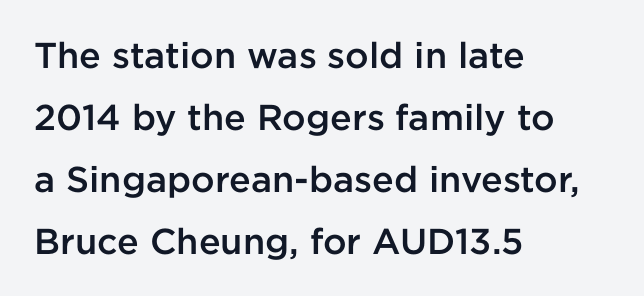
{"serif": "no", "italic": "no", "bold": "semi", "weight": "semibold", "width": "normal", "stroke_contrast": "low", "x_height": "medium", "monospaced": "no", "underline": "no", "align": "left", "line_spacing_ratio": 1.72, "letter_spacing": "normal", "letter_spacing_em": 0.0, "glyph_px": 36}
